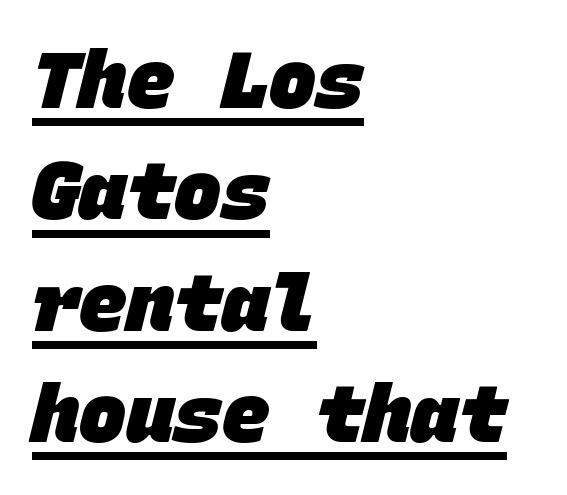
Q: Is the text bold? A: Yes.
Q: Is the typeface a serif or a sans-serif typeface? A: Sans-serif.
Q: Is the text underlined? A: Yes.
Q: How is the paragraph aligned? A: Left-aligned.
Q: Is the spacing between letters normal or unusually wide? A: Normal.
Q: Is the spacing between lines tight, normal or loose? A: Normal.
Q: Width (condensed, normal, or wide)? A: Normal.
Q: Stroke contrast? A: Low.
Q: x-height? A: Large.
Q: Monospaced? A: Yes.
